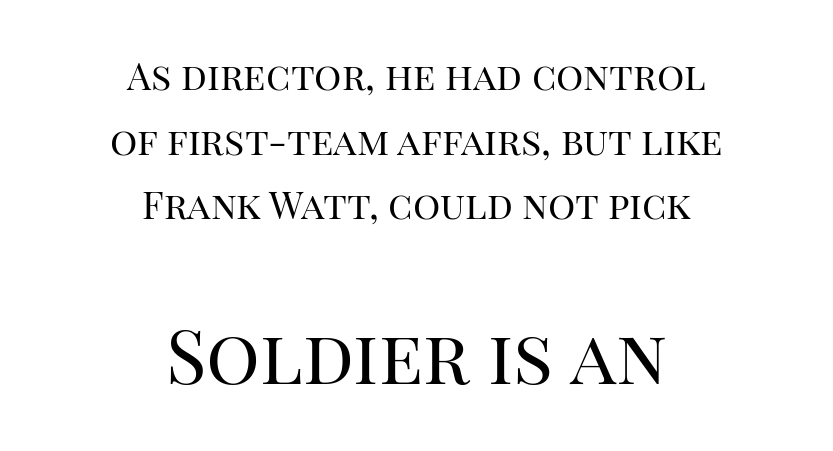
Q: Is the text bold? A: No.
Q: Is the text italic (slanted)? A: No, it is upright.
Q: Is the typeface a serif or a sans-serif typeface? A: Serif.
Q: Is the text underlined? A: No.
Q: How is the paragraph aligned? A: Centered.
Q: Is the spacing between letters normal or unusually wide? A: Normal.
Q: Is the spacing between lines tight, normal or loose? A: Normal.
Q: Which block of text is set in a larger size, the first (top) or the second (bottom)? A: The second (bottom) one.
Q: Width (condensed, normal, or wide)? A: Normal.
Q: Stroke contrast? A: High.
Q: x-height? A: Large.
Q: Monospaced? A: No.
